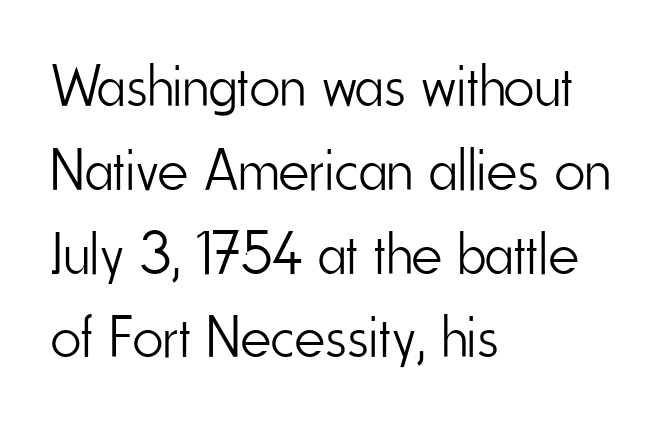
{"serif": "no", "italic": "no", "bold": "no", "weight": "light", "width": "condensed", "stroke_contrast": "low", "x_height": "small", "monospaced": "no", "underline": "no", "align": "left", "line_spacing": "normal", "line_spacing_ratio": 1.42, "letter_spacing": "normal", "letter_spacing_em": 0.0, "glyph_px": 59}
